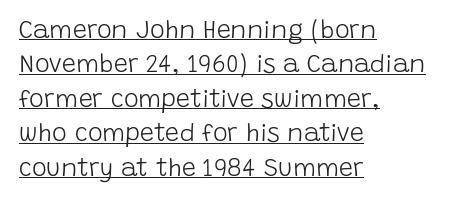
{"italic": "no", "bold": "no", "underline": "yes", "align": "left", "line_spacing": "normal", "line_spacing_ratio": 1.38, "letter_spacing": "normal", "letter_spacing_em": 0.0, "glyph_px": 25}
